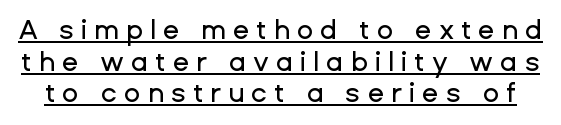
{"italic": "no", "underline": "yes", "line_spacing_ratio": 1.17, "letter_spacing": "wide", "letter_spacing_em": 0.26, "glyph_px": 27}
